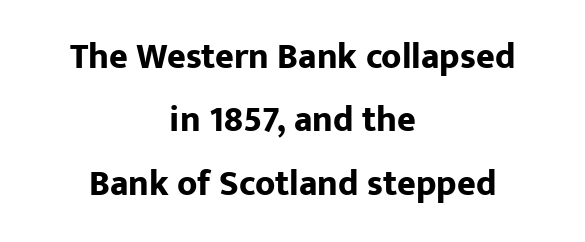
Q: Is the text bold? A: Yes.
Q: Is the text italic (slanted)? A: No, it is upright.
Q: Is the typeface a serif or a sans-serif typeface? A: Sans-serif.
Q: Is the text underlined? A: No.
Q: How is the paragraph aligned? A: Centered.
Q: Is the spacing between letters normal or unusually wide? A: Normal.
Q: Width (condensed, normal, or wide)? A: Normal.
Q: Stroke contrast? A: Low.
Q: x-height? A: Medium.
Q: Monospaced? A: No.
